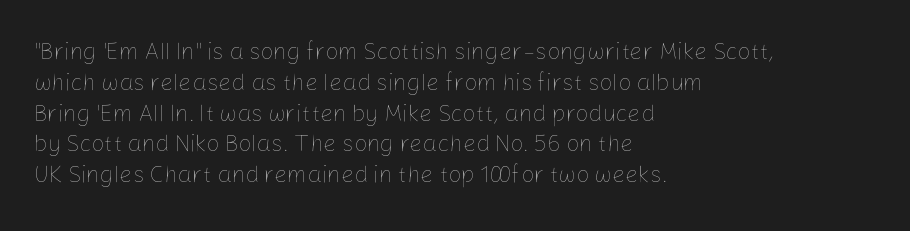
The image shows 23 px text type, upright; set left-aligned, normal line spacing (1.34x), normal letter spacing, not underlined.
